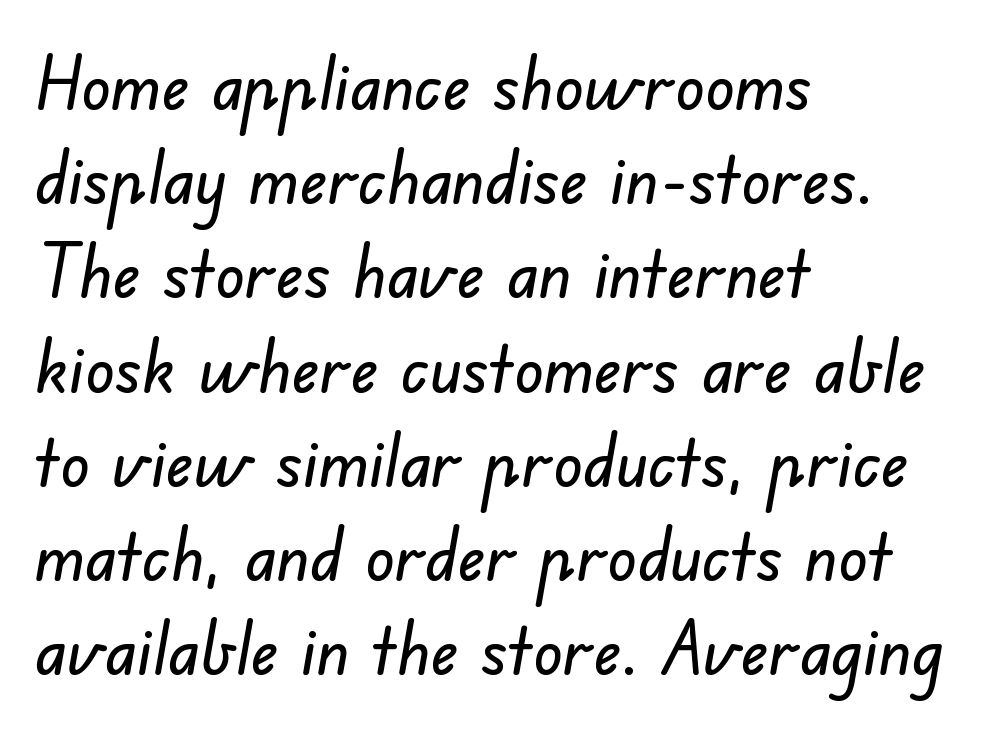
{"serif": "no", "width": "normal", "stroke_contrast": "low", "x_height": "small", "monospaced": "no", "underline": "no", "align": "left", "line_spacing": "normal", "line_spacing_ratio": 1.29, "letter_spacing": "normal", "letter_spacing_em": 0.0, "glyph_px": 73}
